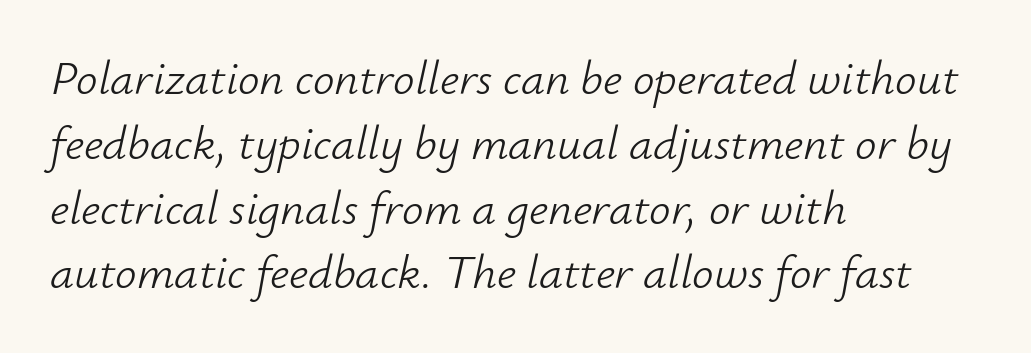
The image shows 48 px light type, italic (leaning right); set left-aligned, normal line spacing (1.35x), normal letter spacing, not underlined; low stroke contrast and a small x-height.
